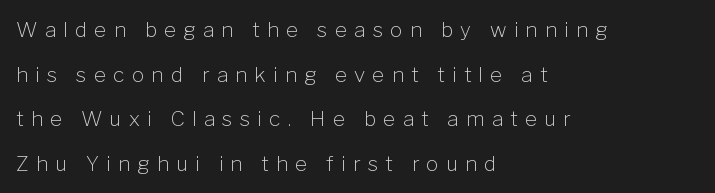
The baseline area is clear. Compared with a typical body face, this is equally light or lighter still. Every row of glyphs begins at an identical x-position on the left. Horizontal bands of white between lines are thick stripes. The horizontal fit of the characters is loose and conspicuously gappy.
